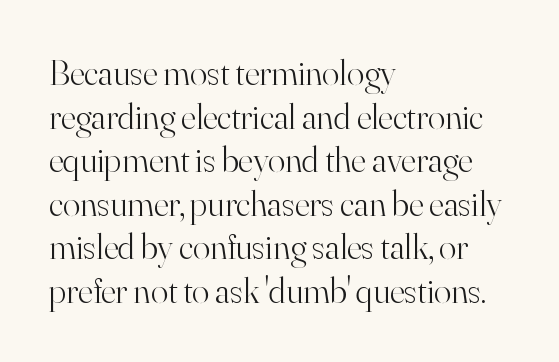
{"serif": "yes", "italic": "no", "bold": "no", "weight": "light", "width": "normal", "stroke_contrast": "high", "x_height": "small", "monospaced": "no", "underline": "no", "align": "left", "line_spacing_ratio": 1.21, "letter_spacing": "normal", "letter_spacing_em": 0.0, "glyph_px": 36}
